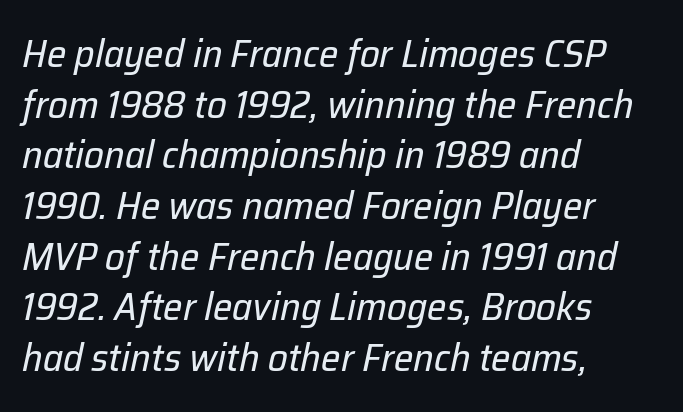
Q: Is the text bold? A: No.
Q: Is the text italic (slanted)? A: Yes, it leans right by about 12 degrees.
Q: Is the text underlined? A: No.
Q: How is the paragraph aligned? A: Left-aligned.
Q: Is the spacing between letters normal or unusually wide? A: Normal.
Q: Is the spacing between lines tight, normal or loose? A: Normal.
Q: Width (condensed, normal, or wide)? A: Normal.
Q: Stroke contrast? A: Low.
Q: x-height? A: Medium.
Q: Monospaced? A: No.
